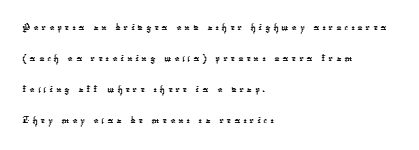
The image shows 24 px text type; set left-aligned, normal line spacing (1.29x), not underlined.
